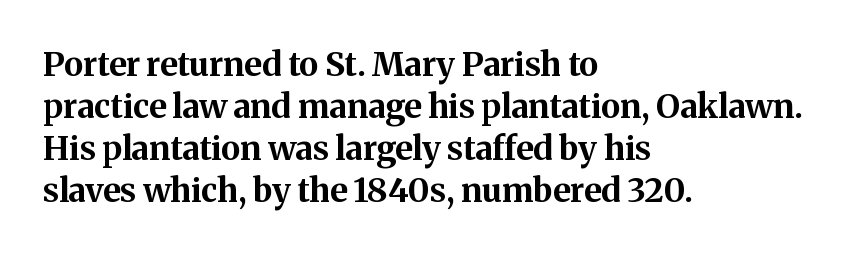
Q: Is the text bold? A: Yes.
Q: Is the text italic (slanted)? A: No, it is upright.
Q: Is the typeface a serif or a sans-serif typeface? A: Serif.
Q: Is the text underlined? A: No.
Q: How is the paragraph aligned? A: Left-aligned.
Q: Is the spacing between letters normal or unusually wide? A: Normal.
Q: Is the spacing between lines tight, normal or loose? A: Normal.
Q: Width (condensed, normal, or wide)? A: Normal.
Q: Stroke contrast? A: Medium.
Q: x-height? A: Medium.
Q: Monospaced? A: No.
